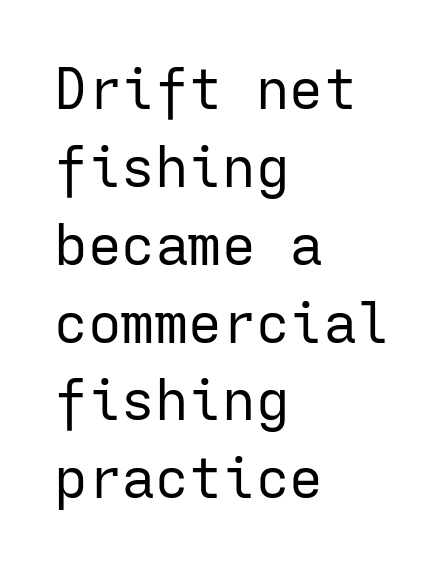
Q: Is the text bold? A: No.
Q: Is the text italic (slanted)? A: No, it is upright.
Q: Is the typeface a serif or a sans-serif typeface? A: Sans-serif.
Q: Is the text underlined? A: No.
Q: How is the paragraph aligned? A: Left-aligned.
Q: Is the spacing between letters normal or unusually wide? A: Normal.
Q: Is the spacing between lines tight, normal or loose? A: Normal.
Q: Width (condensed, normal, or wide)? A: Normal.
Q: Stroke contrast? A: Low.
Q: x-height? A: Medium.
Q: Monospaced? A: Yes.
